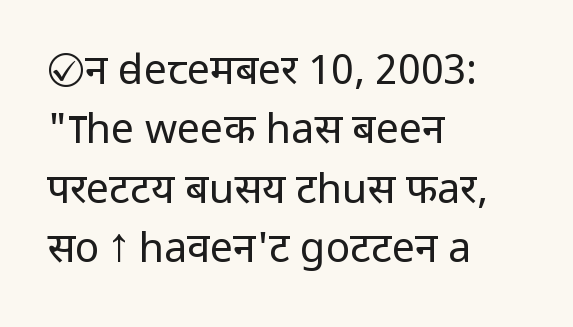
Q: Is the text bold? A: No.
Q: Is the text italic (slanted)? A: No, it is upright.
Q: Is the typeface a serif or a sans-serif typeface? A: Sans-serif.
Q: Is the text underlined? A: No.
Q: How is the paragraph aligned? A: Left-aligned.
Q: Is the spacing between letters normal or unusually wide? A: Normal.
Q: Is the spacing between lines tight, normal or loose? A: Normal.
Q: Width (condensed, normal, or wide)? A: Normal.
Q: Stroke contrast? A: Low.
Q: x-height? A: Medium.
Q: Monospaced? A: No.
